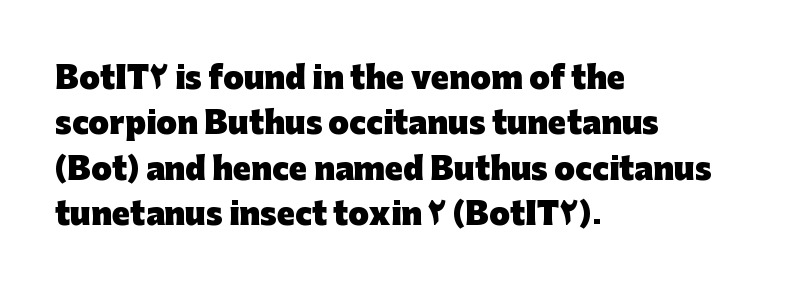
Q: Is the text bold? A: Yes.
Q: Is the text italic (slanted)? A: No, it is upright.
Q: Is the typeface a serif or a sans-serif typeface? A: Sans-serif.
Q: Is the text underlined? A: No.
Q: How is the paragraph aligned? A: Left-aligned.
Q: Is the spacing between letters normal or unusually wide? A: Normal.
Q: Is the spacing between lines tight, normal or loose? A: Normal.
Q: Width (condensed, normal, or wide)? A: Normal.
Q: Stroke contrast? A: Low.
Q: x-height? A: Medium.
Q: Monospaced? A: No.
